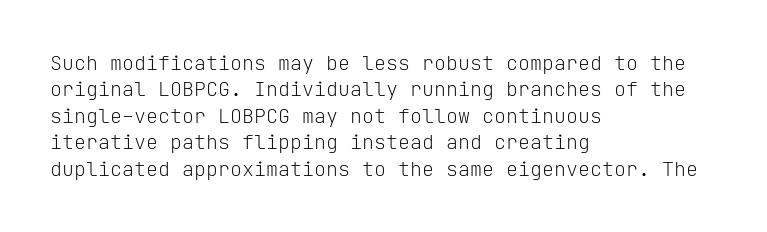
{"italic": "no", "bold": "no", "underline": "no", "align": "left", "line_spacing": "normal", "line_spacing_ratio": 1.32, "letter_spacing": "normal", "letter_spacing_em": 0.0, "glyph_px": 20}
